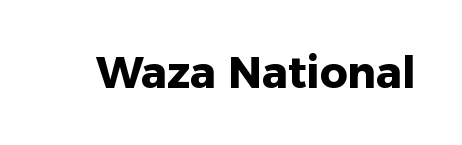
The image shows 43 px heavy sans-serif type, upright; set normal letter spacing, not underlined; low stroke contrast and a medium x-height.
